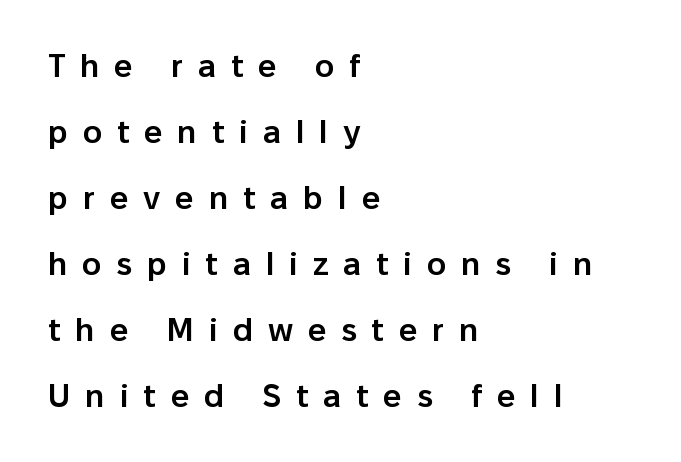
Has an underline been added? It has not. If you measured baseline to baseline, you'd find a long distance. Reading down the block, your eye returns to a fixed left position each line. Looks like regular typesetting: each glyph gets only the width it needs.
